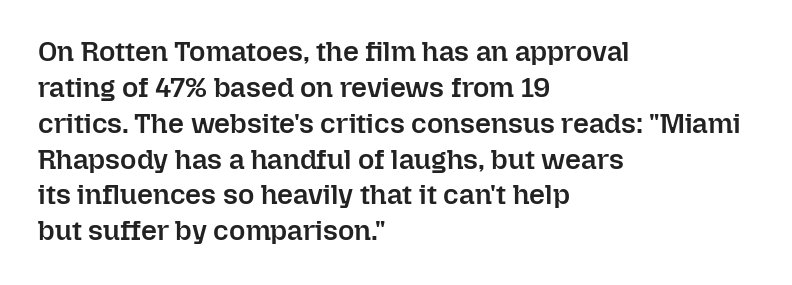
The image shows 28 px semibold type, upright; set left-aligned, normal line spacing (1.28x), normal letter spacing, not underlined; low stroke contrast and a medium x-height.
